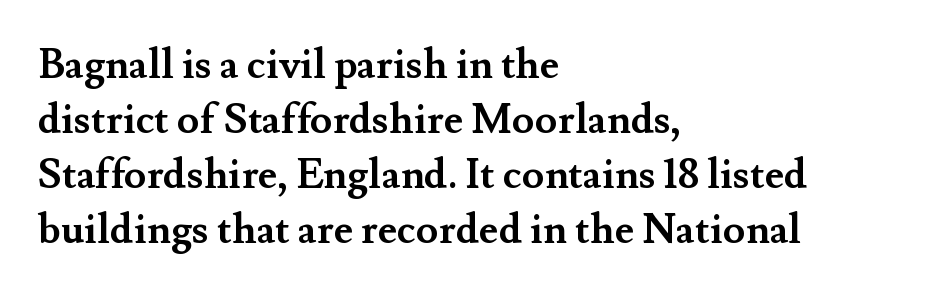
{"serif": "yes", "italic": "no", "bold": "yes", "weight": "semibold", "width": "normal", "stroke_contrast": "medium", "x_height": "small", "monospaced": "no", "underline": "no", "align": "left", "line_spacing": "normal", "line_spacing_ratio": 1.34, "letter_spacing": "normal", "letter_spacing_em": 0.0, "glyph_px": 41}
